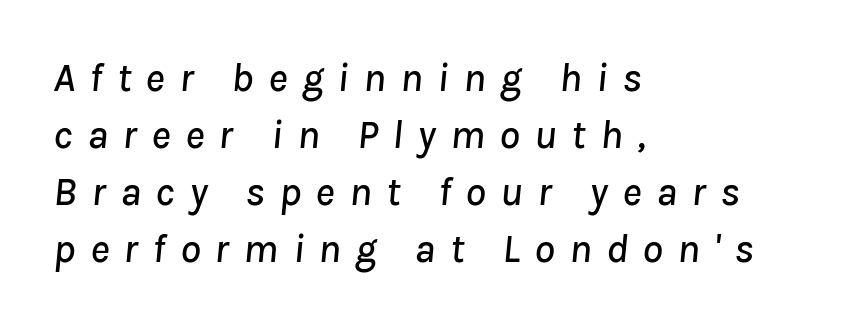
Q: Is the text italic (slanted)? A: Yes, it leans right by about 8 degrees.
Q: Is the text underlined? A: No.
Q: How is the paragraph aligned? A: Left-aligned.
Q: Is the spacing between letters normal or unusually wide? A: Unusually wide.
Q: Is the spacing between lines tight, normal or loose? A: Normal.
Q: Width (condensed, normal, or wide)? A: Normal.
Q: Stroke contrast? A: Low.
Q: x-height? A: Medium.
Q: Monospaced? A: No.
